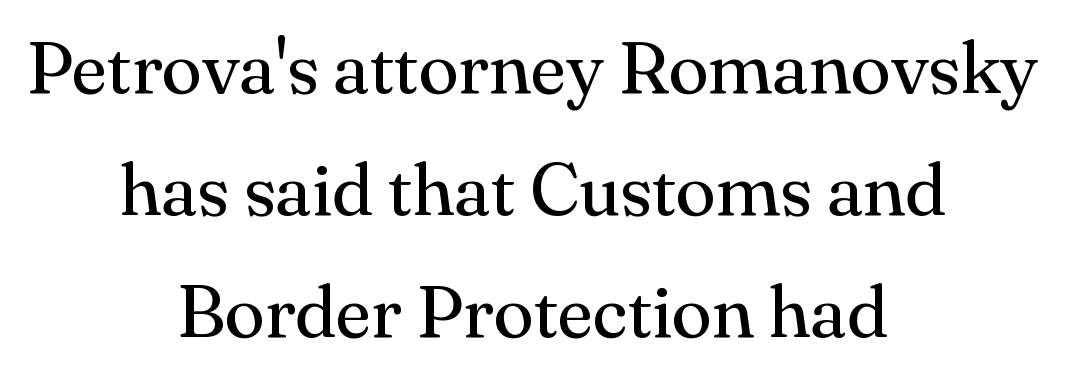
Quick note: underline off. Do the characters align in a grid? No, the font is proportional. Standard letterfit; no display-style spreading of the glyphs. Baseline-to-baseline distance is the conventional proportion of letter height.
